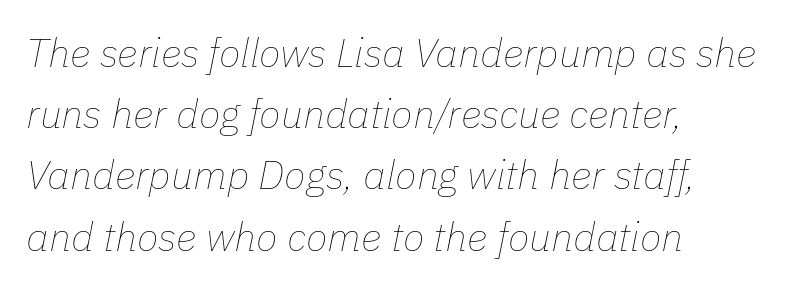
The image shows 40 px thin type, italic (leaning right); set left-aligned, normal line spacing (1.53x), normal letter spacing, not underlined; low stroke contrast and a medium x-height.
